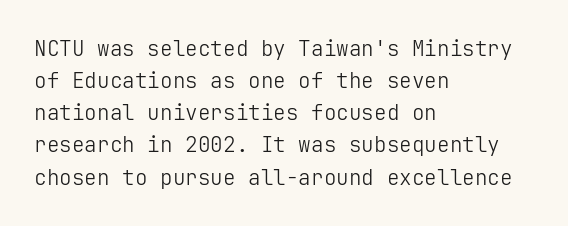
{"italic": "no", "bold": "no", "underline": "no", "align": "left", "line_spacing": "normal", "line_spacing_ratio": 1.53, "letter_spacing": "normal", "letter_spacing_em": 0.0, "glyph_px": 21}
